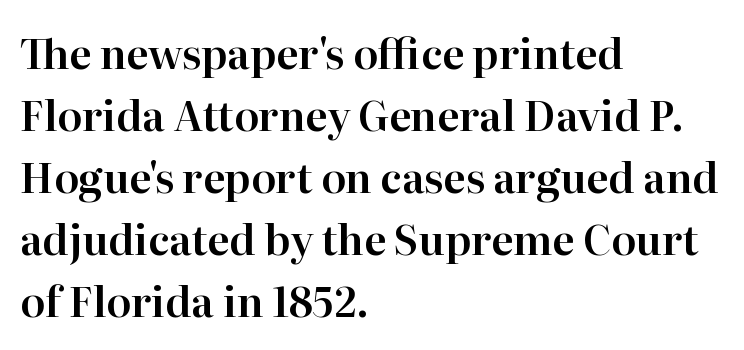
Q: Is the text italic (slanted)? A: No, it is upright.
Q: Is the typeface a serif or a sans-serif typeface? A: Serif.
Q: Is the text underlined? A: No.
Q: How is the paragraph aligned? A: Left-aligned.
Q: Is the spacing between letters normal or unusually wide? A: Normal.
Q: Is the spacing between lines tight, normal or loose? A: Normal.
Q: Width (condensed, normal, or wide)? A: Normal.
Q: Stroke contrast? A: High.
Q: x-height? A: Medium.
Q: Monospaced? A: No.
